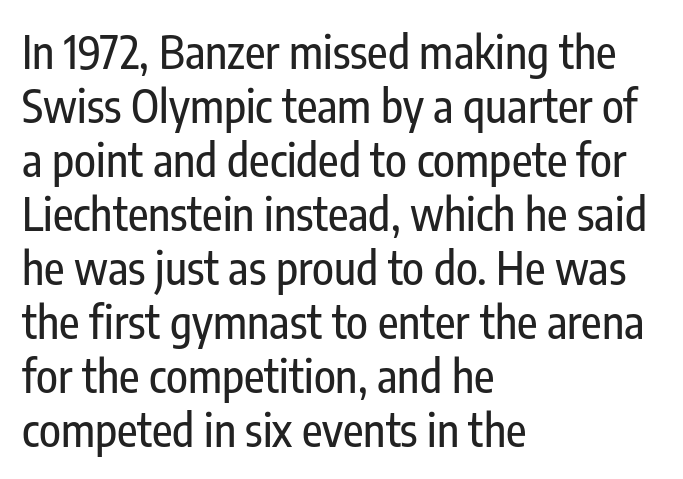
The image shows 45 px condensed sans-serif type, upright; set left-aligned, line spacing 1.2x, normal letter spacing, not underlined; low stroke contrast and a medium x-height.
